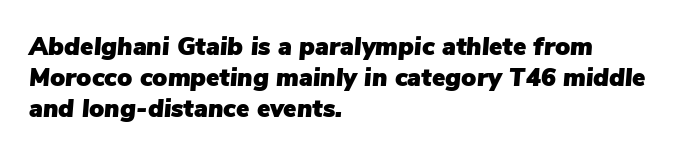
The image shows 25 px text type, italic (leaning right); set left-aligned, line spacing 1.24x, normal letter spacing, not underlined.
